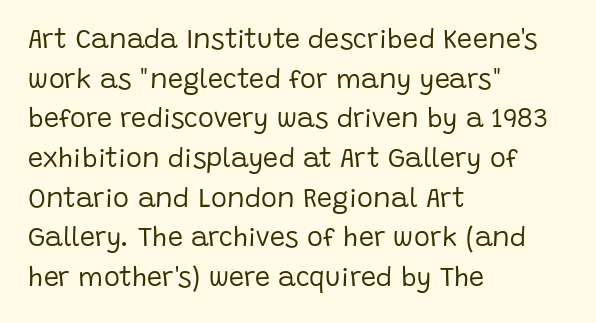
{"italic": "no", "bold": "no", "underline": "no", "align": "left", "line_spacing": "normal", "line_spacing_ratio": 1.47, "letter_spacing": "normal", "letter_spacing_em": 0.0, "glyph_px": 27}
